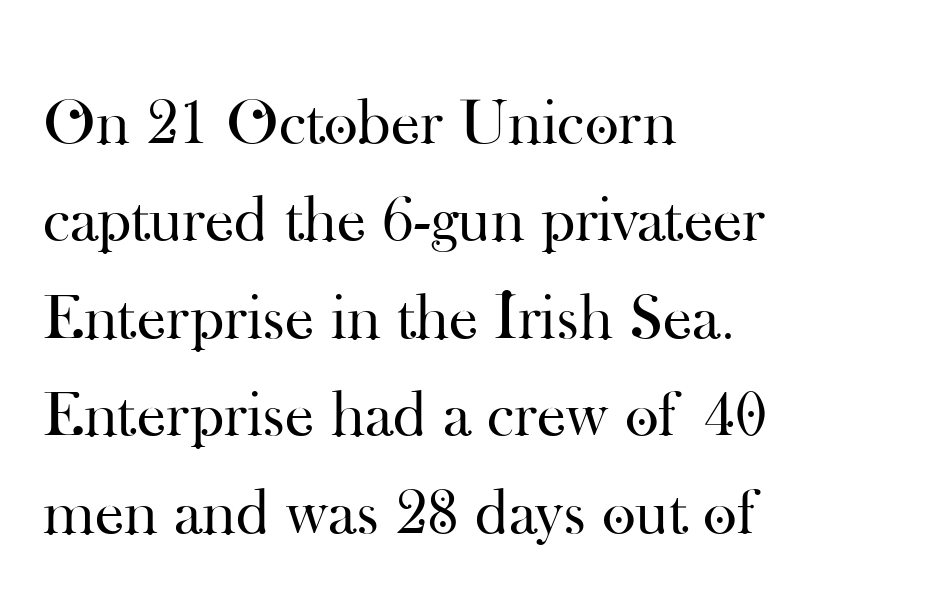
Every stem runs plumb, perpendicular to the baseline. Is the letter spacing exaggerated? No — it looks like the ordinary default. A typesetter would call this leading conventional body-copy spacing. Does the type have serifs? Yes, each stem ends in a small foot. Varying glyph widths throughout — classic text-font behaviour.
